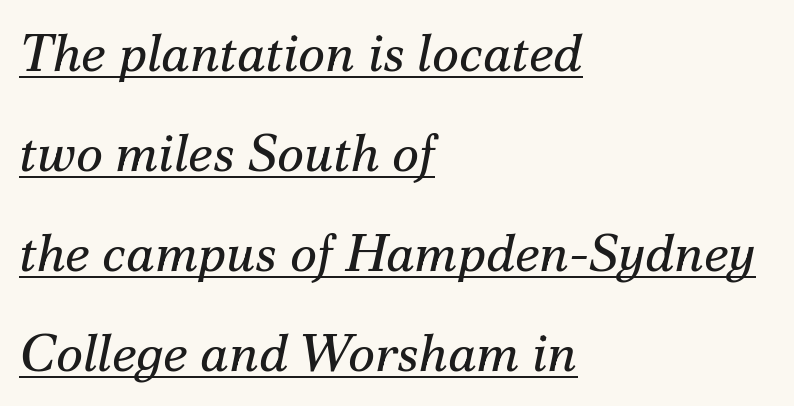
The image shows 52 px regular-weight serif type, italic (leaning right); set left-aligned, loose line spacing (1.92x), normal letter spacing, underlined; medium stroke contrast and a small x-height.
